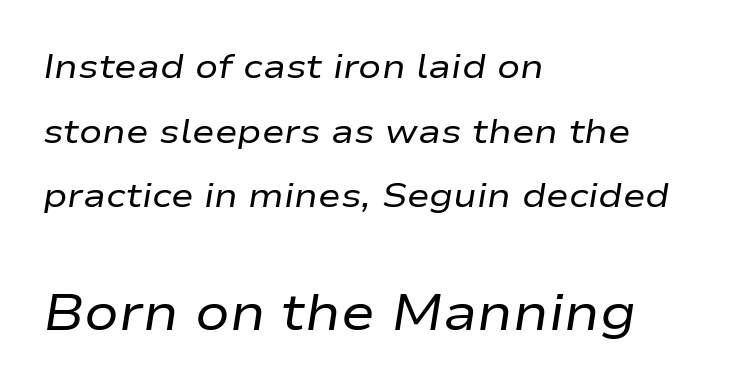
The image shows 51 px regular-weight, wide type, italic (leaning right); set left-aligned, loose line spacing (1.9x), normal letter spacing, not underlined; the second (bottom) block is 1.5x larger; low stroke contrast and a medium x-height.
